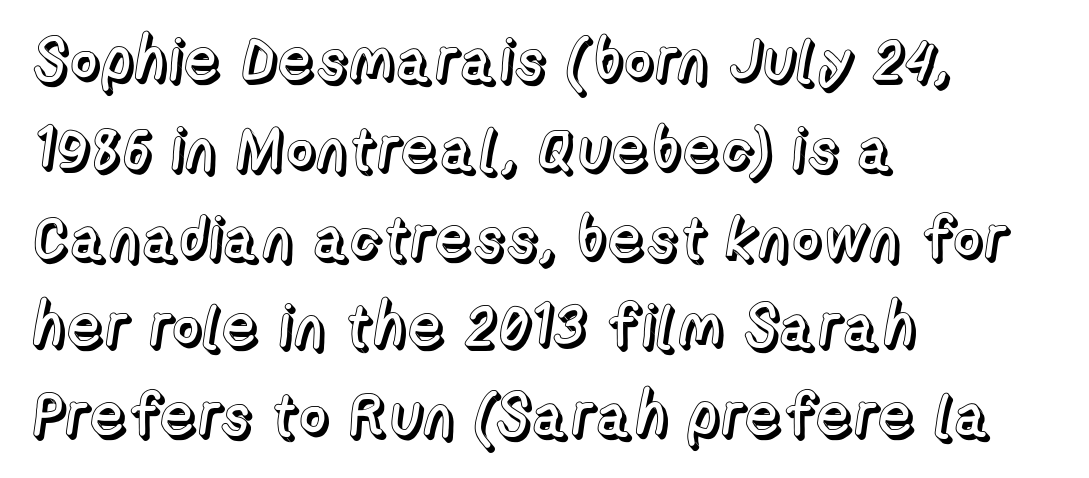
You could not count columns in this text — the font is proportionally spaced. The lines in this sample share a left origin and differ only in where they stop. Letters rest on an invisible, unmarked baseline. Here the glyphs are tracked normally, forming tight word shapes.
